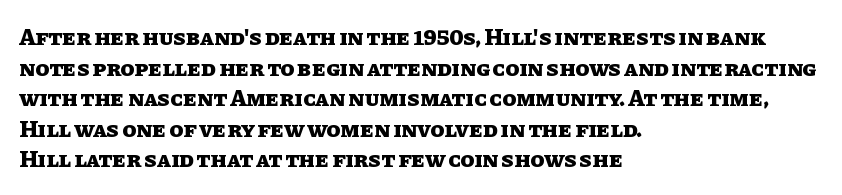
Nobody touched the tracking dial on this one. Heft: maximum for text — a bold. The rendering anchors every line to the left-hand side. The line-height multiplier appears to be the usual default.
